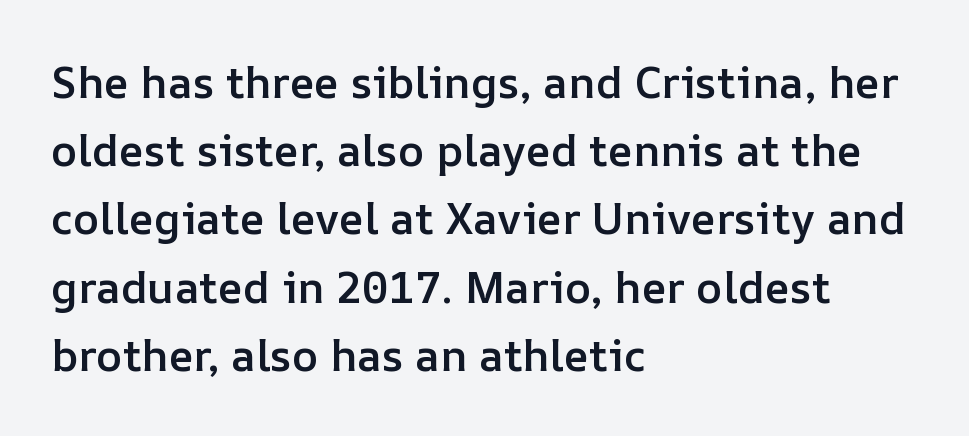
{"italic": "no", "bold": "semi", "weight": "semibold", "width": "normal", "stroke_contrast": "low", "x_height": "medium", "monospaced": "no", "underline": "no", "align": "left", "line_spacing": "normal", "line_spacing_ratio": 1.55, "letter_spacing": "normal", "letter_spacing_em": 0.0, "glyph_px": 44}
